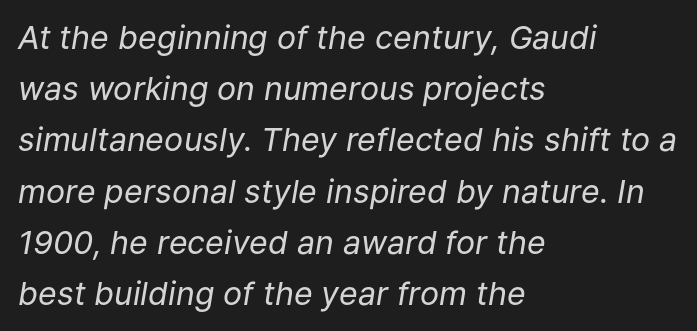
The lettering tilts uniformly, giving the passage an italic look. Caption: face not bold, strokes unweighted. The space beneath each line is pristine and unruled. Compared with a centered layout, this one pins lines to the left instead. Compared with typical body copy, the letter spacing here is the same. The passage shown is typed in a proportional face where columns would drift.
